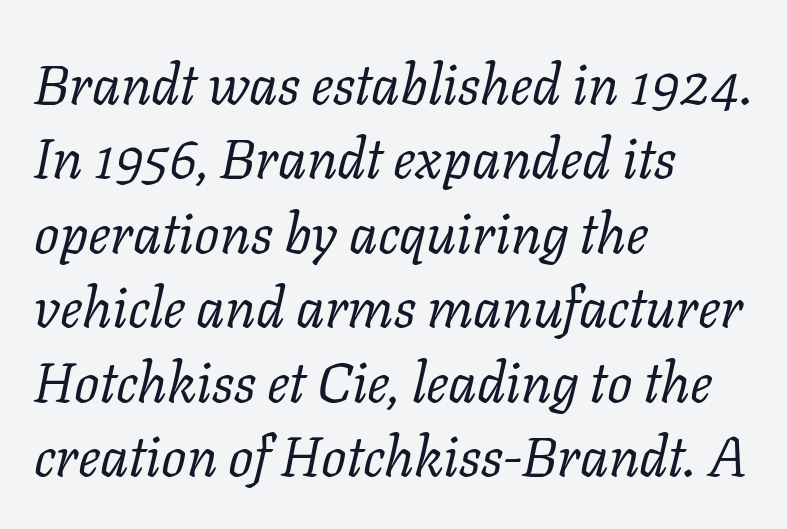
{"serif": "yes", "italic": "yes", "lean": "right", "slant_degrees": 11, "bold": "no", "weight": "regular", "width": "normal", "stroke_contrast": "low", "x_height": "medium", "monospaced": "no", "underline": "no", "align": "left", "line_spacing": "normal", "line_spacing_ratio": 1.33, "letter_spacing": "normal", "letter_spacing_em": 0.0, "glyph_px": 56}
